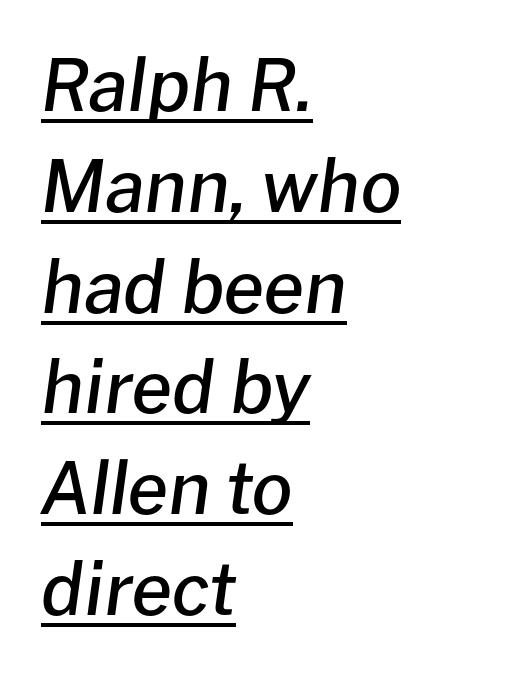
{"italic": "yes", "lean": "right", "slant_degrees": 8, "bold": "semi", "weight": "semibold", "width": "normal", "stroke_contrast": "low", "x_height": "medium", "monospaced": "no", "underline": "yes", "align": "left", "line_spacing": "normal", "line_spacing_ratio": 1.4, "letter_spacing": "normal", "letter_spacing_em": 0.0, "glyph_px": 72}
